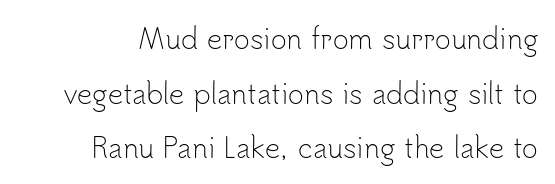
{"italic": "no", "bold": "no", "underline": "no", "line_spacing": "loose", "line_spacing_ratio": 2.02, "letter_spacing": "normal", "letter_spacing_em": 0.0, "glyph_px": 27}
